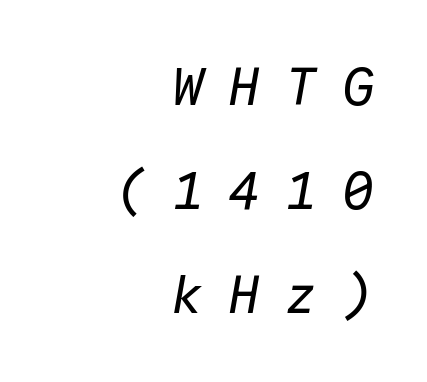
The tracking reads as deliberately expanded to a designer's eye. Weight class: somewhere from thin through regular. Is there much room between lines? Yes — plenty of vertical air separates them. One-word summary of the alignment: right. Is this a fixed-width face? Yes — each glyph sits in an identical cell. There's an unmistakable incline to the writing here.
